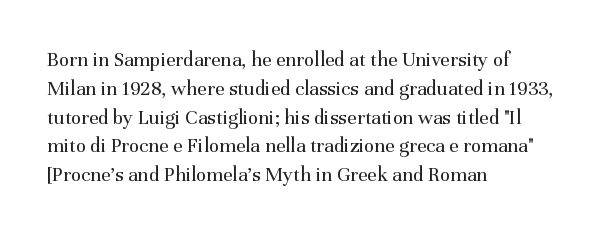
{"italic": "no", "bold": "no", "underline": "no", "align": "left", "line_spacing": "normal", "line_spacing_ratio": 1.37, "letter_spacing": "normal", "letter_spacing_em": 0.0, "glyph_px": 21}
